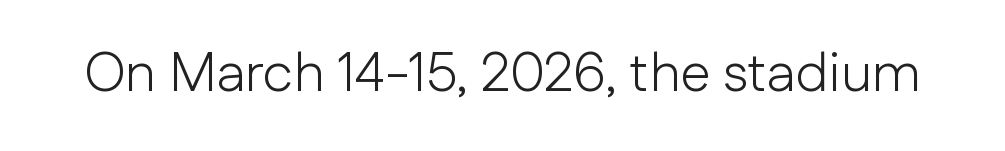
{"serif": "no", "italic": "no", "bold": "no", "weight": "light", "width": "normal", "stroke_contrast": "low", "x_height": "medium", "monospaced": "no", "underline": "no", "letter_spacing": "normal", "letter_spacing_em": 0.0, "glyph_px": 55}
